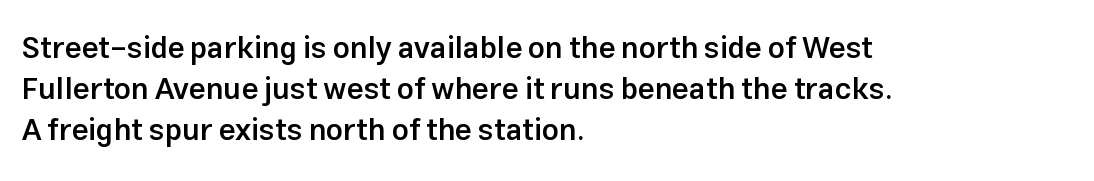
Line spacing here is normal. Beneath every word, the page is bare. The paragraph shown leans on its left margin. These lines are rendered in a variable-pitch font. Every stem runs plumb, perpendicular to the baseline.
